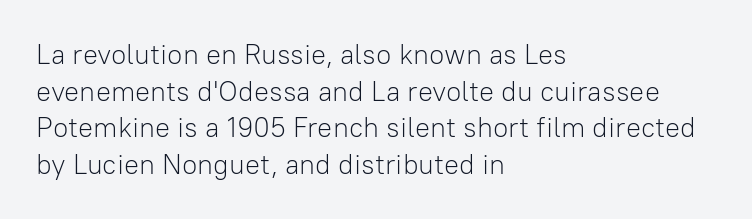
Q: Is the text bold? A: No.
Q: Is the text italic (slanted)? A: No, it is upright.
Q: Is the typeface a serif or a sans-serif typeface? A: Sans-serif.
Q: Is the text underlined? A: No.
Q: How is the paragraph aligned? A: Left-aligned.
Q: Is the spacing between letters normal or unusually wide? A: Normal.
Q: Is the spacing between lines tight, normal or loose? A: Normal.
Q: Width (condensed, normal, or wide)? A: Normal.
Q: Stroke contrast? A: Low.
Q: x-height? A: Medium.
Q: Monospaced? A: No.
